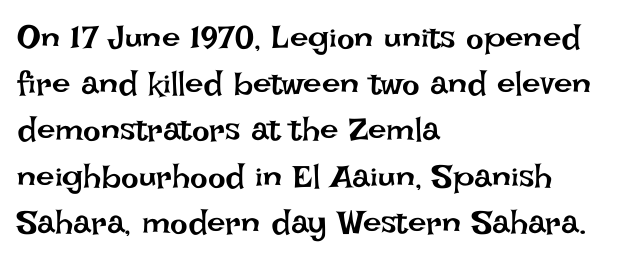
Q: Is the text bold? A: No.
Q: Is the text italic (slanted)? A: No, it is upright.
Q: Is the text underlined? A: No.
Q: How is the paragraph aligned? A: Left-aligned.
Q: Is the spacing between letters normal or unusually wide? A: Normal.
Q: Is the spacing between lines tight, normal or loose? A: Normal.
Q: Width (condensed, normal, or wide)? A: Normal.
Q: Stroke contrast? A: Low.
Q: x-height? A: Large.
Q: Monospaced? A: No.
